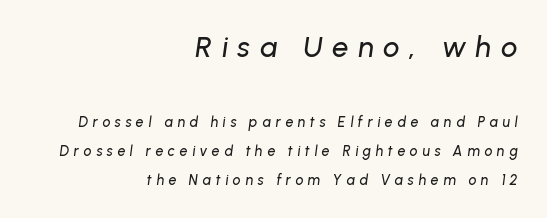
Q: Is the text italic (slanted)? A: Yes, it leans right by about 8 degrees.
Q: Is the text underlined? A: No.
Q: How is the paragraph aligned? A: Right-aligned.
Q: Is the spacing between letters normal or unusually wide? A: Unusually wide.
Q: Is the spacing between lines tight, normal or loose? A: Loose.
Q: Which block of text is set in a larger size, the first (top) or the second (bottom)? A: The first (top) one.
Q: Width (condensed, normal, or wide)? A: Normal.
Q: Stroke contrast? A: Low.
Q: x-height? A: Medium.
Q: Monospaced? A: No.
